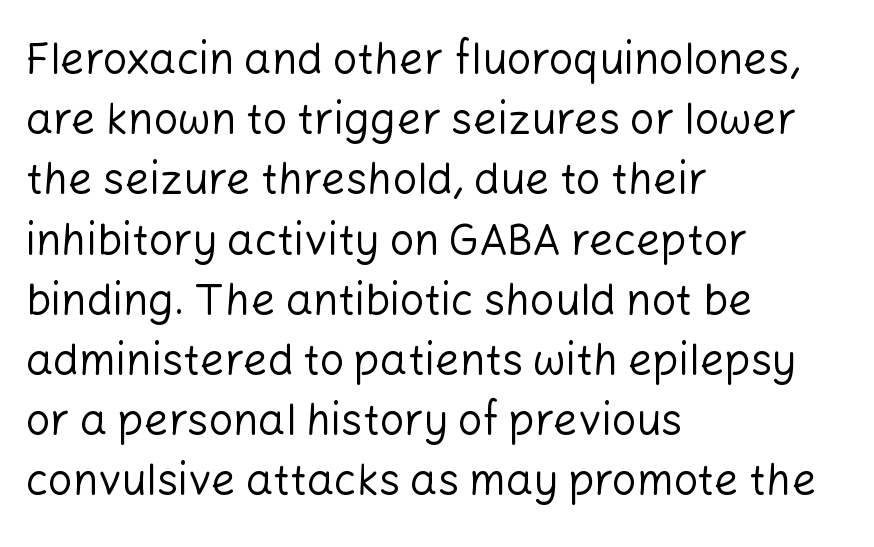
{"serif": "no", "italic": "no", "bold": "no", "weight": "regular", "width": "normal", "stroke_contrast": "low", "x_height": "medium", "monospaced": "no", "underline": "no", "align": "left", "line_spacing": "normal", "line_spacing_ratio": 1.4, "letter_spacing": "normal", "letter_spacing_em": 0.0, "glyph_px": 43}
